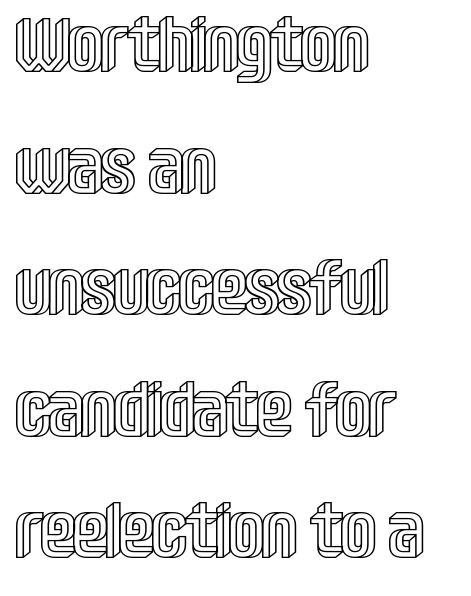
The image shows 76 px condensed type, upright; set left-aligned, normal line spacing (1.6x), normal letter spacing, not underlined; a large x-height.
